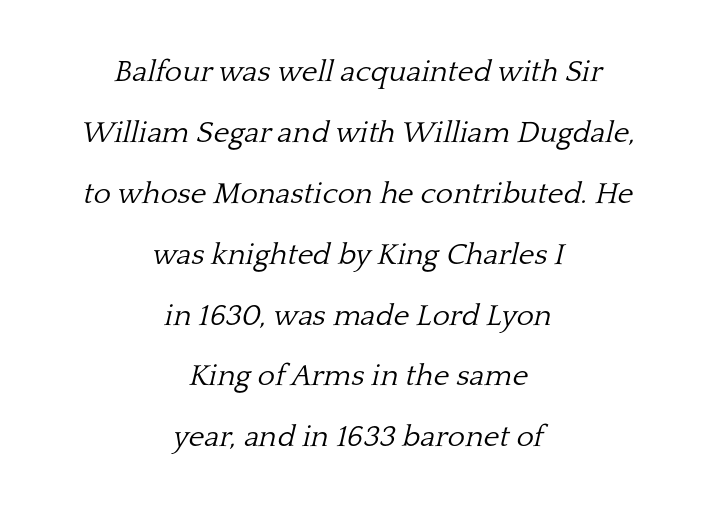
Q: Is the text bold? A: No.
Q: Is the text italic (slanted)? A: Yes, it leans right by about 13 degrees.
Q: Is the typeface a serif or a sans-serif typeface? A: Serif.
Q: Is the text underlined? A: No.
Q: How is the paragraph aligned? A: Centered.
Q: Is the spacing between letters normal or unusually wide? A: Normal.
Q: Is the spacing between lines tight, normal or loose? A: Loose.
Q: Width (condensed, normal, or wide)? A: Normal.
Q: Stroke contrast? A: Low.
Q: x-height? A: Medium.
Q: Monospaced? A: No.
